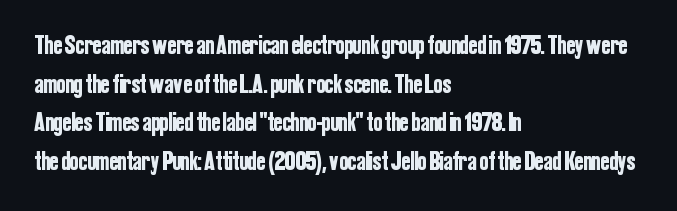
If you measured baseline to baseline, you'd find a middling distance. The line texture is even and compact thanks to regular tracking. Descender tails drop into unmarked territory. Posture: upright roman. Horizontally, the lines are justified to the leading edge only.
